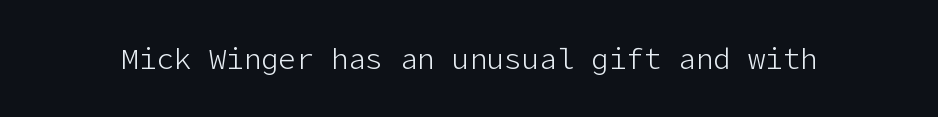
The image shows 29 px light sans-serif type, upright; set normal letter spacing, not underlined; low stroke contrast and a medium x-height.
